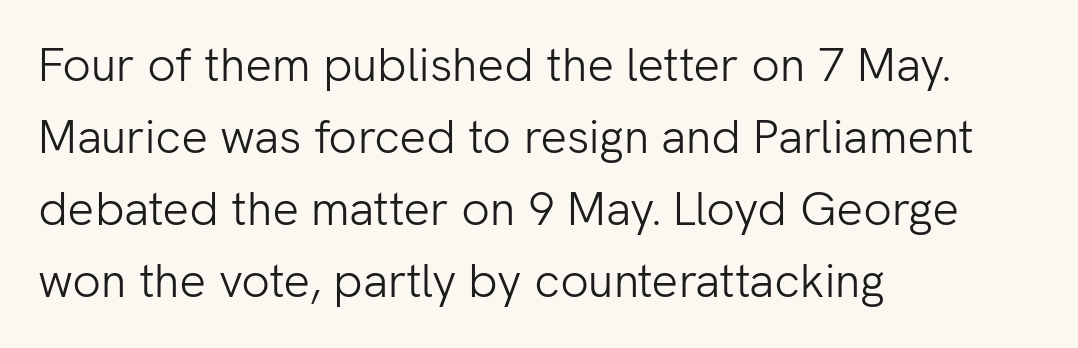
Q: Is the text bold? A: No.
Q: Is the text italic (slanted)? A: No, it is upright.
Q: Is the typeface a serif or a sans-serif typeface? A: Sans-serif.
Q: Is the text underlined? A: No.
Q: How is the paragraph aligned? A: Left-aligned.
Q: Is the spacing between letters normal or unusually wide? A: Normal.
Q: Is the spacing between lines tight, normal or loose? A: Normal.
Q: Width (condensed, normal, or wide)? A: Normal.
Q: Stroke contrast? A: Low.
Q: x-height? A: Medium.
Q: Monospaced? A: No.
